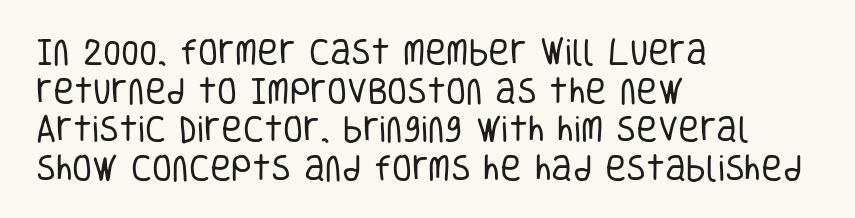
{"serif": "no", "italic": "no", "bold": "no", "weight": "regular", "width": "condensed", "stroke_contrast": "low", "x_height": "large", "monospaced": "no", "underline": "no", "align": "left", "line_spacing": "normal", "line_spacing_ratio": 1.33, "letter_spacing": "normal", "letter_spacing_em": 0.0, "glyph_px": 29}
